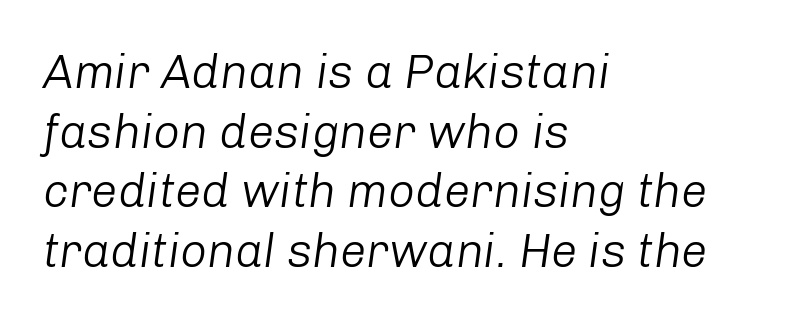
The image shows 47 px light type, italic (leaning right); set left-aligned, normal line spacing (1.27x), normal letter spacing, not underlined; low stroke contrast and a medium x-height.
